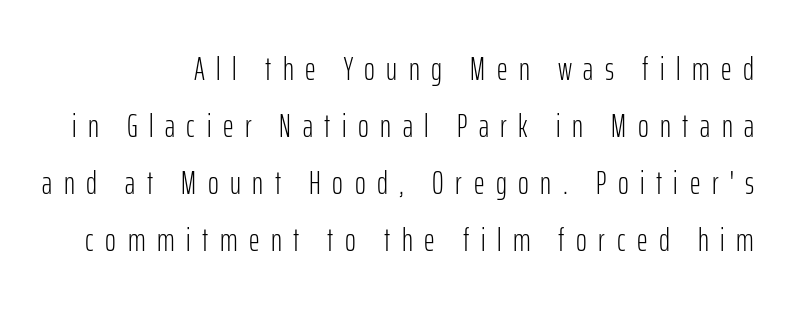
Counters stay open thanks to moderate or lighter strokes. The typesetter chose a ragged-left arrangement here. Each letter keeps its own natural width here, so spacing adapts to shape. Ordinary non-slanted type is in use. Display-style spreading of the glyphs; the letterfit is very open. Letters rest on an invisible, unmarked baseline.
